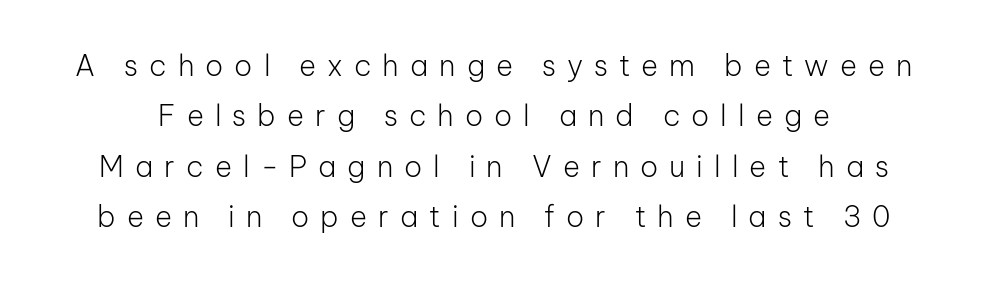
Bare-footed words on every line. Character widths vary here, with narrow letters taking less room than wide ones. Grotesque or geometric, the face here clearly has no serifs. Display-style spreading of the glyphs; the letterfit is very open. No italicization has been applied; the sample stays upright. The strokes carry an ordinary text weight at most.
